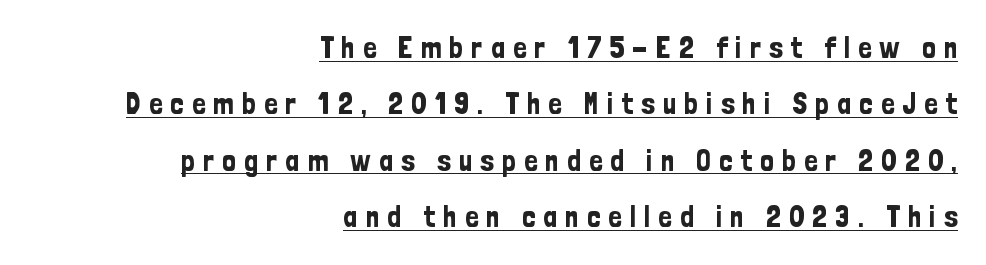
{"serif": "no", "italic": "no", "width": "condensed", "stroke_contrast": "low", "x_height": "medium", "monospaced": "no", "underline": "yes", "align": "right", "line_spacing_ratio": 1.88, "letter_spacing": "wide", "letter_spacing_em": 0.27, "glyph_px": 30}
